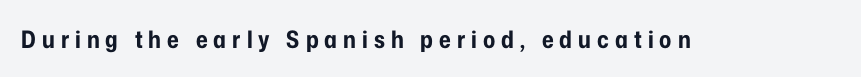
The image shows 24 px bold type, upright; set unusually wide letter spacing (+0.25 em), not underlined.
